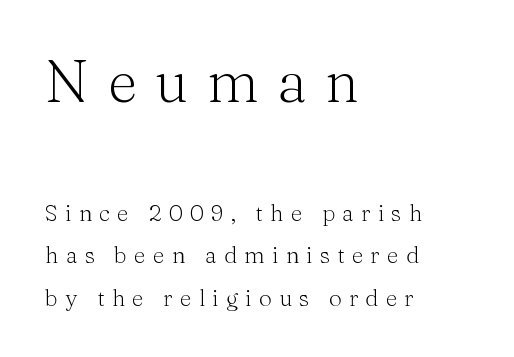
{"serif": "yes", "italic": "no", "bold": "no", "weight": "light", "width": "normal", "stroke_contrast": "medium", "x_height": "medium", "monospaced": "no", "underline": "no", "align": "left", "line_spacing_ratio": 1.84, "letter_spacing": "wide", "letter_spacing_em": 0.31, "larger_block": "first", "size_ratio": 2.52, "glyph_px": 58}
